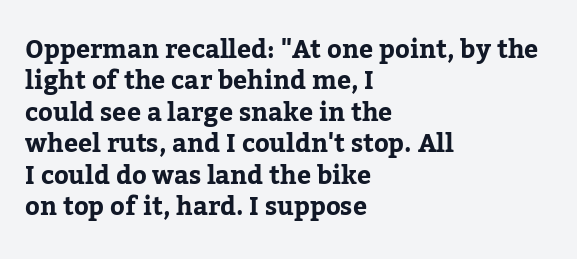
The image shows 25 px bold type, upright; set left-aligned, normal line spacing (1.26x), normal letter spacing, not underlined.
